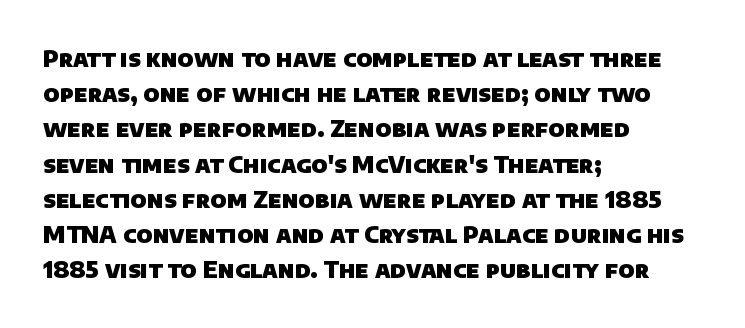
Emphasis by weight is at full strength: bold. The space between consecutive lines is moderate. This rendering uses left alignment, leaving the right contour irregular. Plain, unruled lines of type. Honestly, the letter spacing is just normal — you wouldn't notice it.
